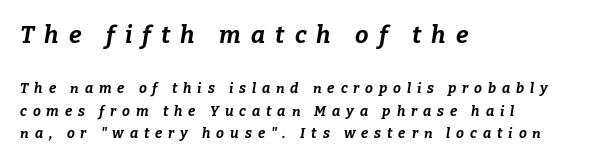
{"italic": "yes", "lean": "right", "slant_degrees": 9, "bold": "yes", "underline": "no", "align": "left", "line_spacing": "normal", "line_spacing_ratio": 1.64, "letter_spacing": "wide", "letter_spacing_em": 0.42, "larger_block": "first", "size_ratio": 1.71, "glyph_px": 24}
